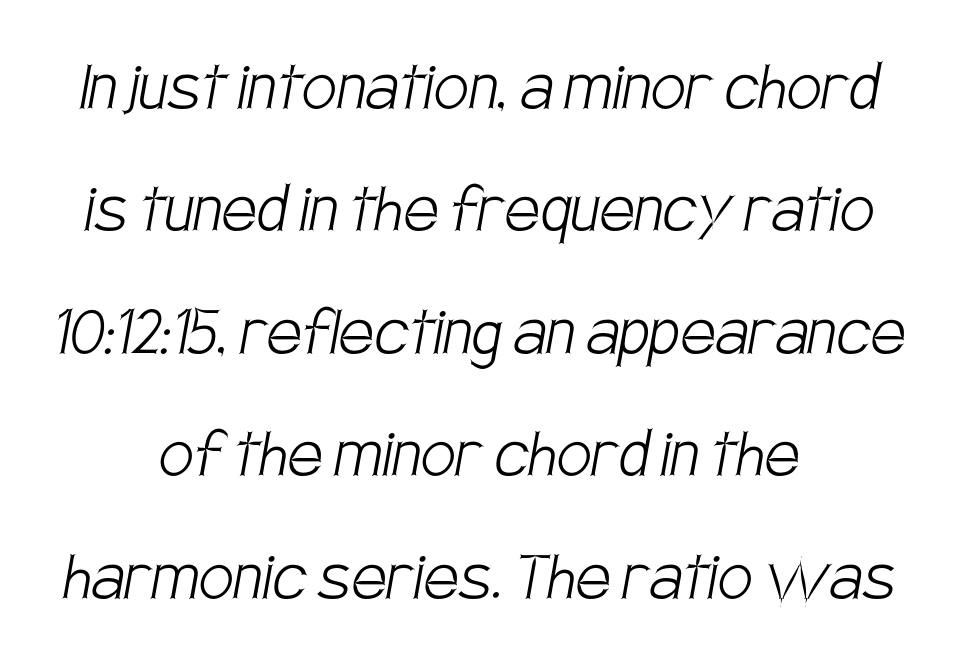
{"serif": "no", "bold": "no", "weight": "light", "width": "condensed", "stroke_contrast": "low", "x_height": "large", "monospaced": "no", "underline": "no", "align": "center", "line_spacing": "normal", "line_spacing_ratio": 1.57, "letter_spacing": "normal", "letter_spacing_em": 0.0, "glyph_px": 78}
